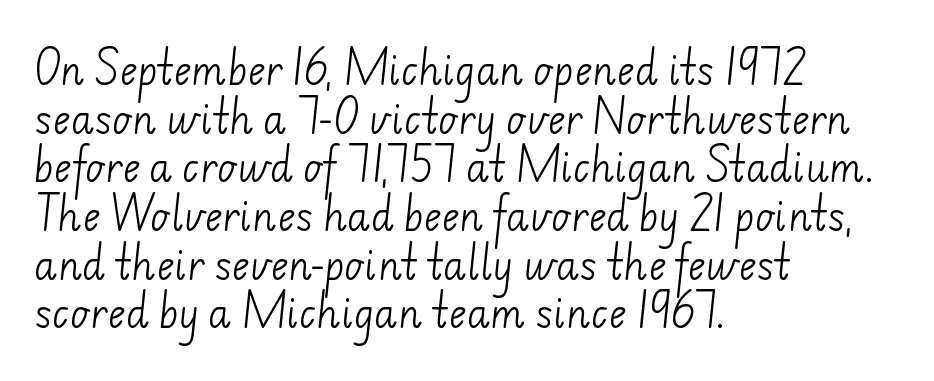
The rendering uses natural spacing where letterforms have individual widths. Nope, no serifs anywhere on these letters. Normally led — the rows are evenly, conventionally spaced. This rendering features lettering with no underline. This reads as an unemphasized weight, regular at the heaviest. Caption: standard tracking, unaltered.
